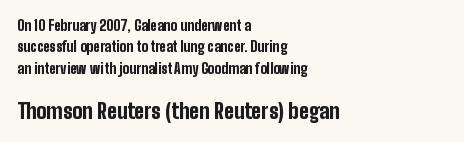
Q: Is the text bold? A: Yes.
Q: Is the text italic (slanted)? A: No, it is upright.
Q: Is the text underlined? A: No.
Q: How is the paragraph aligned? A: Left-aligned.
Q: Is the spacing between letters normal or unusually wide? A: Normal.
Q: Is the spacing between lines tight, normal or loose? A: Normal.
Q: Which block of text is set in a larger size, the first (top) or the second (bottom)? A: The second (bottom) one.
